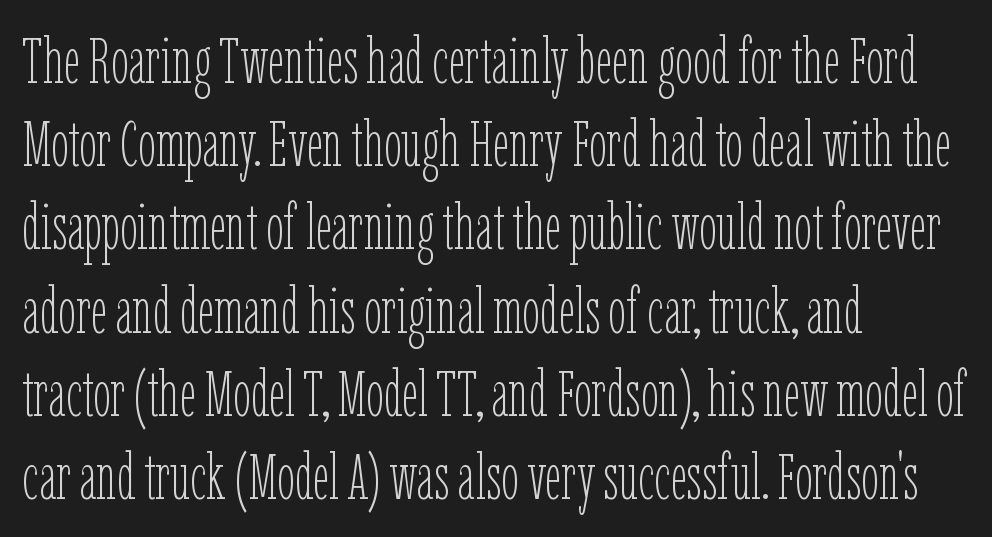
Posture: straight, roman, zero tilt. The line-height multiplier appears to be the usual default. Think standard paragraph weight, or any step lighter than that. The rendering keeps characters at their native spacing. Is this a fixed-width face? No — the glyphs have proportional, varying widths. All the whitespace from short lines collects on the right.
